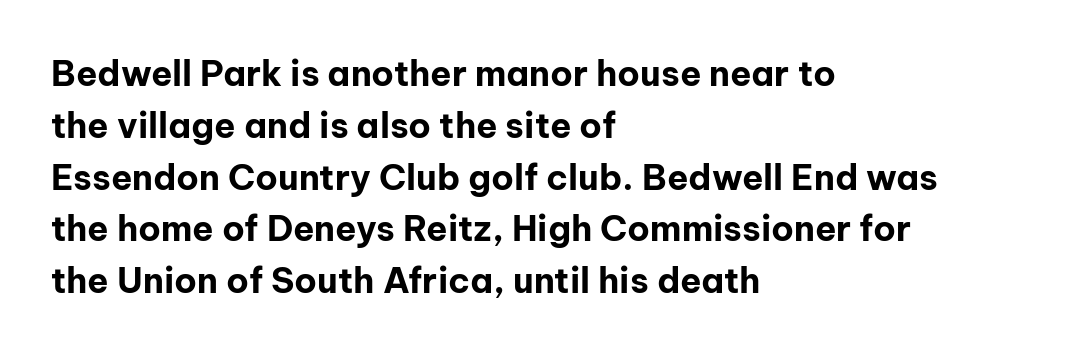
The image shows 35 px bold sans-serif type, upright; set left-aligned, normal line spacing (1.48x), normal letter spacing, not underlined; low stroke contrast and a medium x-height.
